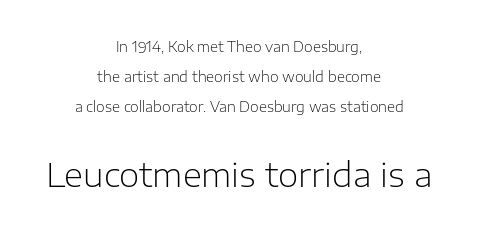
Q: Is the text bold? A: No.
Q: Is the text italic (slanted)? A: No, it is upright.
Q: Is the typeface a serif or a sans-serif typeface? A: Sans-serif.
Q: Is the text underlined? A: No.
Q: How is the paragraph aligned? A: Centered.
Q: Is the spacing between letters normal or unusually wide? A: Normal.
Q: Is the spacing between lines tight, normal or loose? A: Loose.
Q: Which block of text is set in a larger size, the first (top) or the second (bottom)? A: The second (bottom) one.
Q: Width (condensed, normal, or wide)? A: Normal.
Q: Stroke contrast? A: Low.
Q: x-height? A: Medium.
Q: Monospaced? A: No.
